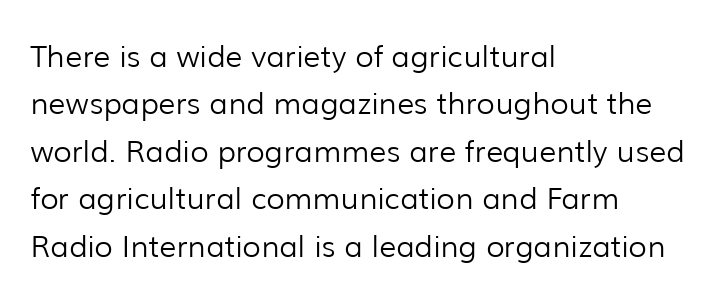
Q: Is the text bold? A: No.
Q: Is the text italic (slanted)? A: No, it is upright.
Q: Is the typeface a serif or a sans-serif typeface? A: Sans-serif.
Q: Is the text underlined? A: No.
Q: How is the paragraph aligned? A: Left-aligned.
Q: Is the spacing between letters normal or unusually wide? A: Normal.
Q: Is the spacing between lines tight, normal or loose? A: Normal.
Q: Width (condensed, normal, or wide)? A: Normal.
Q: Stroke contrast? A: Low.
Q: x-height? A: Medium.
Q: Monospaced? A: No.
